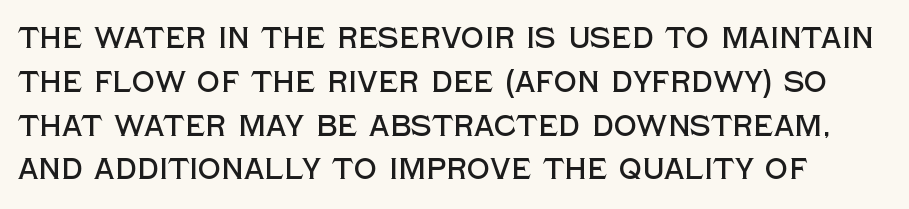
Posture: upright roman. Descenders hang freely into open space. The typeface chosen for these lines omits serifs. The leading is moderate, giving the passage an even texture.
